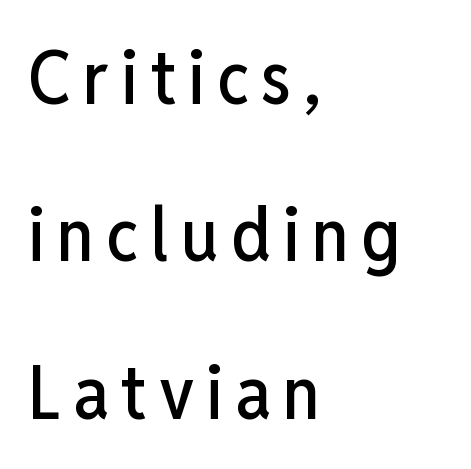
{"serif": "no", "italic": "no", "width": "condensed", "stroke_contrast": "low", "x_height": "medium", "monospaced": "no", "underline": "no", "align": "left", "line_spacing": "loose", "line_spacing_ratio": 2.1, "glyph_px": 75}
